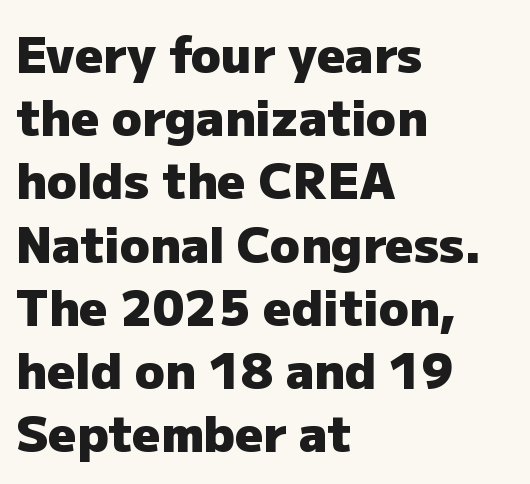
{"serif": "no", "italic": "no", "bold": "yes", "weight": "heavy", "width": "normal", "stroke_contrast": "low", "x_height": "medium", "monospaced": "no", "underline": "no", "align": "left", "line_spacing": "normal", "line_spacing_ratio": 1.29, "letter_spacing": "normal", "letter_spacing_em": 0.0, "glyph_px": 49}
